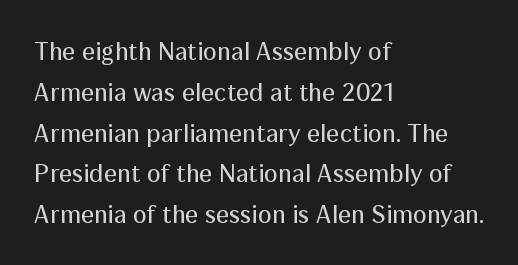
The image shows 26 px text type, upright; set left-aligned, normal line spacing (1.57x), normal letter spacing, not underlined.
